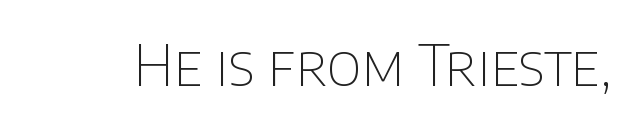
Bold? No — there's no thickening of the strokes. Every character sits straight up, as roman type does. The area under the type is left untouched. Spacing verdict: proportional, widths tailored to each character.
